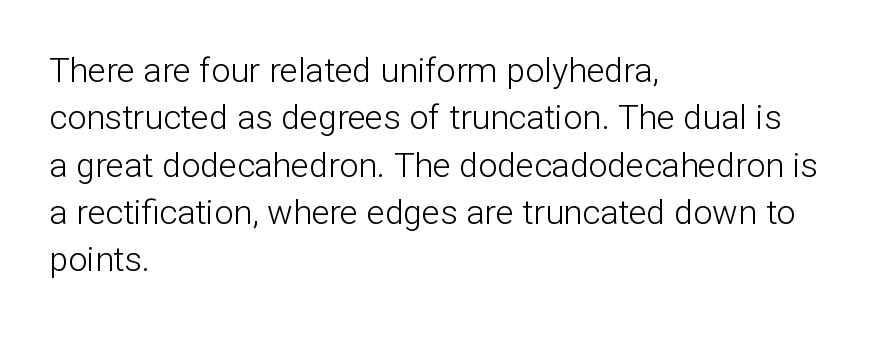
{"serif": "no", "italic": "no", "bold": "no", "weight": "light", "width": "normal", "stroke_contrast": "low", "x_height": "medium", "monospaced": "no", "underline": "no", "align": "left", "line_spacing": "normal", "line_spacing_ratio": 1.39, "letter_spacing": "normal", "letter_spacing_em": 0.0, "glyph_px": 34}
